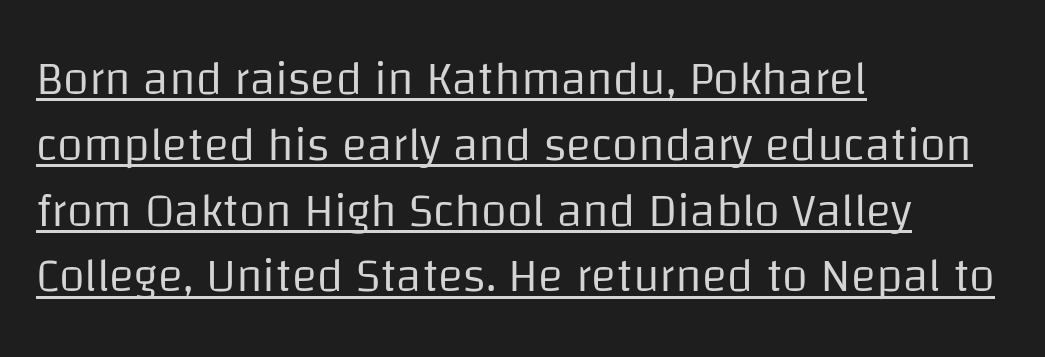
{"serif": "no", "italic": "no", "bold": "no", "weight": "regular", "width": "normal", "stroke_contrast": "low", "x_height": "large", "monospaced": "no", "underline": "yes", "align": "left", "line_spacing": "normal", "line_spacing_ratio": 1.4, "letter_spacing": "normal", "letter_spacing_em": 0.0, "glyph_px": 47}
